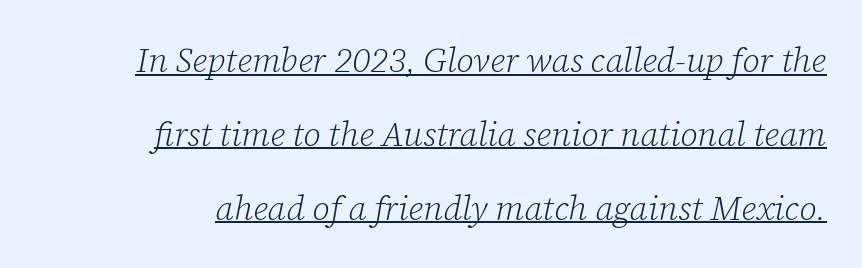
Proportional: the letters do not fall into vertical columns. The rendering keeps characters at their native spacing. If you drew a line through each stem, it would be angled. Is the stroke heavy? The answer is a plain regular-or-lighter.
